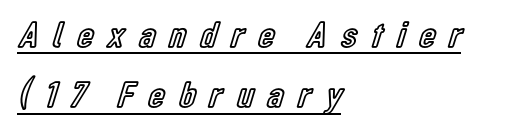
Evenly set lines give the paragraph a standard silhouette. The passage shown is underscored from start to finish. Character widths vary here, with narrow letters taking less room than wide ones.
